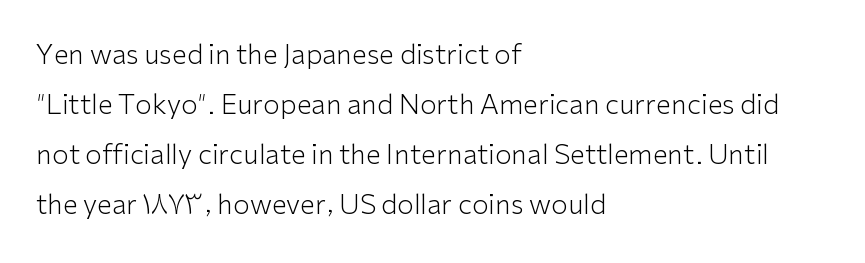
The image shows 27 px text type, upright; set left-aligned, line spacing 1.85x, normal letter spacing, not underlined.
